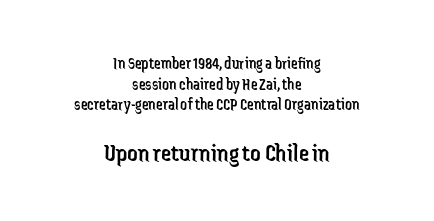
Does the bottom block carry the larger type? Yes, it does. This is not heavy type; no bold has been used. No extra tracking has been applied to these lines. Underline: absent. Visually the block forms a symmetrical silhouette, jagged on both flanks.
